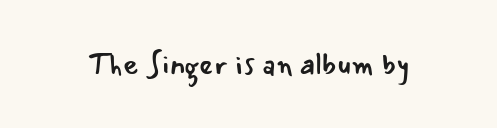
{"serif": "no", "italic": "no", "bold": "no", "weight": "regular", "width": "normal", "stroke_contrast": "low", "x_height": "small", "monospaced": "no", "underline": "no", "letter_spacing": "normal", "letter_spacing_em": 0.0, "glyph_px": 30}
